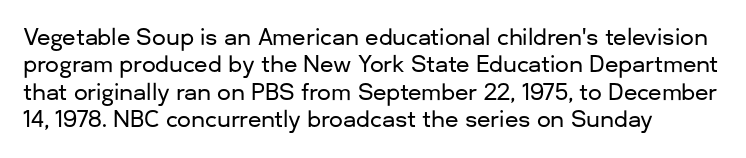
Q: Is the text italic (slanted)? A: No, it is upright.
Q: Is the text underlined? A: No.
Q: Is the spacing between letters normal or unusually wide? A: Normal.
Q: Is the spacing between lines tight, normal or loose? A: Normal.
